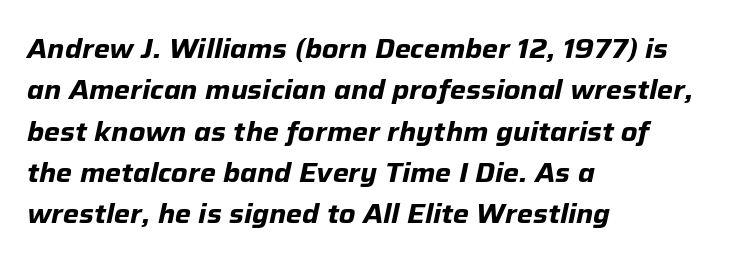
{"italic": "yes", "lean": "right", "slant_degrees": 12, "bold": "yes", "underline": "no", "align": "left", "line_spacing": "normal", "line_spacing_ratio": 1.53, "letter_spacing": "normal", "letter_spacing_em": 0.0, "glyph_px": 27}
